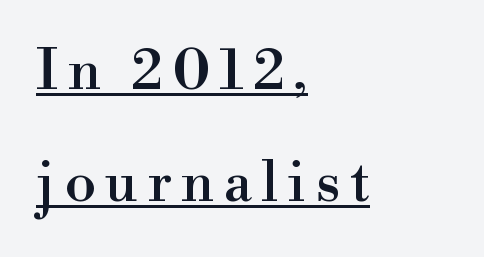
Q: Is the text italic (slanted)? A: No, it is upright.
Q: Is the typeface a serif or a sans-serif typeface? A: Serif.
Q: Is the text underlined? A: Yes.
Q: How is the paragraph aligned? A: Left-aligned.
Q: Is the spacing between lines tight, normal or loose? A: Loose.
Q: Width (condensed, normal, or wide)? A: Normal.
Q: x-height? A: Small.
Q: Monospaced? A: No.
